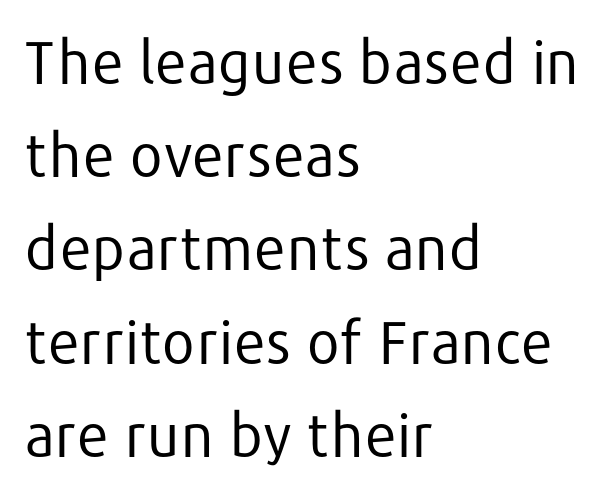
Q: Is the text bold? A: No.
Q: Is the text italic (slanted)? A: No, it is upright.
Q: Is the typeface a serif or a sans-serif typeface? A: Sans-serif.
Q: Is the text underlined? A: No.
Q: How is the paragraph aligned? A: Left-aligned.
Q: Is the spacing between letters normal or unusually wide? A: Normal.
Q: Is the spacing between lines tight, normal or loose? A: Normal.
Q: Width (condensed, normal, or wide)? A: Normal.
Q: Stroke contrast? A: Low.
Q: x-height? A: Medium.
Q: Monospaced? A: No.
